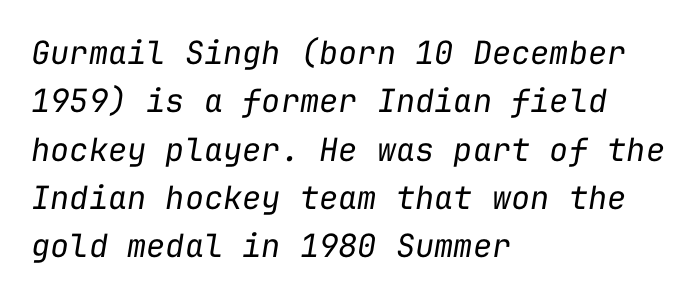
{"italic": "yes", "lean": "right", "slant_degrees": 9, "bold": "no", "weight": "regular", "width": "normal", "stroke_contrast": "low", "x_height": "medium", "monospaced": "yes", "underline": "no", "align": "left", "line_spacing": "normal", "line_spacing_ratio": 1.51, "letter_spacing": "normal", "letter_spacing_em": 0.0, "glyph_px": 32}
